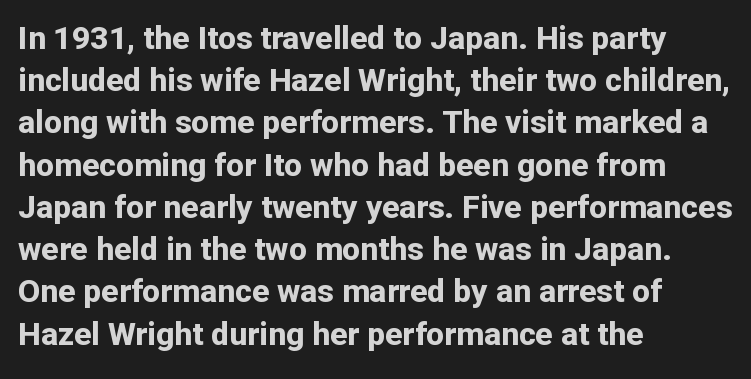
{"serif": "no", "italic": "no", "bold": "yes", "weight": "bold", "width": "normal", "stroke_contrast": "low", "x_height": "medium", "monospaced": "no", "underline": "no", "align": "left", "line_spacing": "normal", "line_spacing_ratio": 1.32, "letter_spacing": "normal", "letter_spacing_em": 0.0, "glyph_px": 32}
